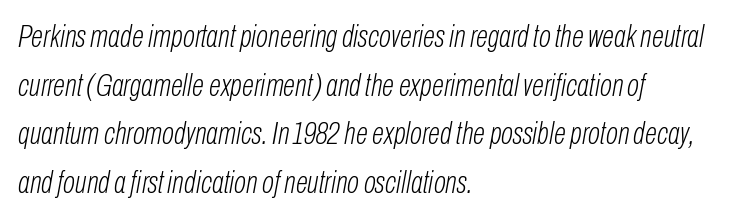
Vertically, the passage feels balanced, rows spaced as you'd expect. Inter-character spacing is left at the font's built-in metrics. Where is the straight margin? On the left. The glyphs are unaccompanied by any horizontal stroke below them. A typesetter would mark this as italic.
